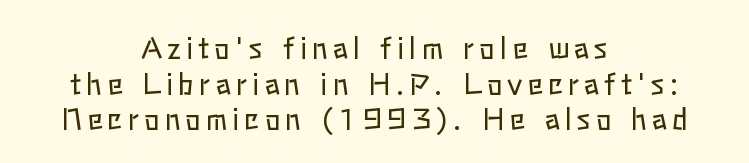
{"italic": "no", "bold": "no", "weight": "regular", "width": "normal", "stroke_contrast": "low", "x_height": "medium", "monospaced": "no", "underline": "no", "align": "center", "line_spacing_ratio": 1.23, "glyph_px": 29}
